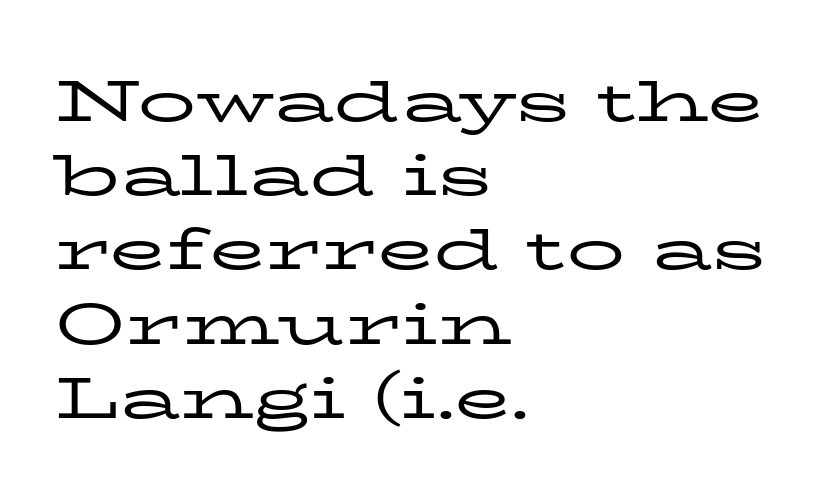
Q: Is the text bold? A: No.
Q: Is the text italic (slanted)? A: No, it is upright.
Q: Is the typeface a serif or a sans-serif typeface? A: Serif.
Q: Is the text underlined? A: No.
Q: How is the paragraph aligned? A: Left-aligned.
Q: Is the spacing between letters normal or unusually wide? A: Normal.
Q: Is the spacing between lines tight, normal or loose? A: Normal.
Q: Width (condensed, normal, or wide)? A: Wide.
Q: Stroke contrast? A: Low.
Q: x-height? A: Medium.
Q: Monospaced? A: No.
